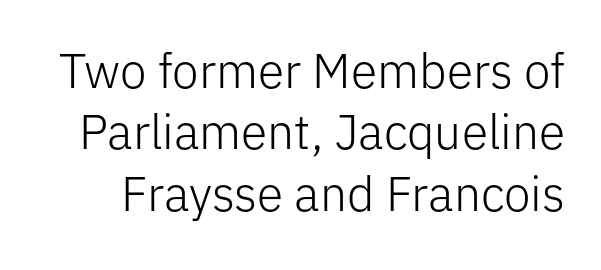
Q: Is the text bold? A: No.
Q: Is the text italic (slanted)? A: No, it is upright.
Q: Is the typeface a serif or a sans-serif typeface? A: Sans-serif.
Q: Is the text underlined? A: No.
Q: Is the spacing between letters normal or unusually wide? A: Normal.
Q: Is the spacing between lines tight, normal or loose? A: Normal.
Q: Width (condensed, normal, or wide)? A: Normal.
Q: Stroke contrast? A: Low.
Q: x-height? A: Medium.
Q: Monospaced? A: No.
